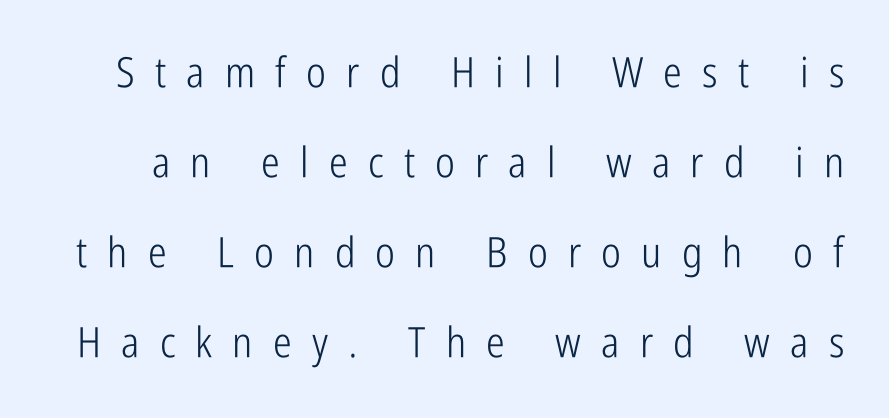
{"serif": "no", "italic": "no", "bold": "no", "weight": "light", "width": "condensed", "stroke_contrast": "low", "x_height": "medium", "monospaced": "no", "underline": "no", "line_spacing": "loose", "line_spacing_ratio": 2.14, "letter_spacing": "wide", "letter_spacing_em": 0.48, "glyph_px": 42}
